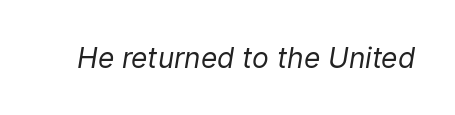
The image shows 28 px regular-weight type, italic (leaning right); set normal letter spacing, not underlined; low stroke contrast and a medium x-height.
